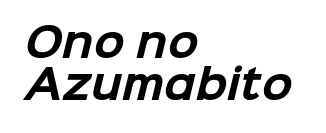
{"serif": "no", "bold": "yes", "weight": "bold", "width": "normal", "stroke_contrast": "low", "x_height": "medium", "monospaced": "no", "underline": "no", "align": "left", "line_spacing": "tight", "line_spacing_ratio": 1.04, "letter_spacing": "normal", "letter_spacing_em": 0.0, "glyph_px": 40}
